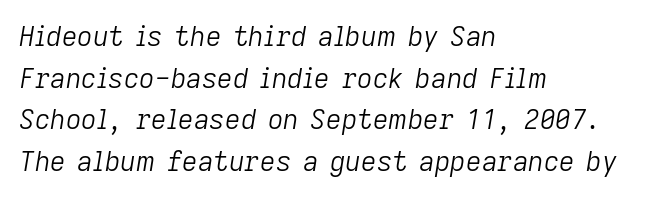
Each word holds together tightly as a unit, with standard inter-letter gaps. Casual observation: everything's shoved over to the left. Does the lettering tilt? It does — this is italic. The specimen omits any rule beneath the text block's lines. Is the stroke heavy? The answer is a plain regular-or-lighter. Summary of vertical rhythm: regular, with standard interline spacing.
